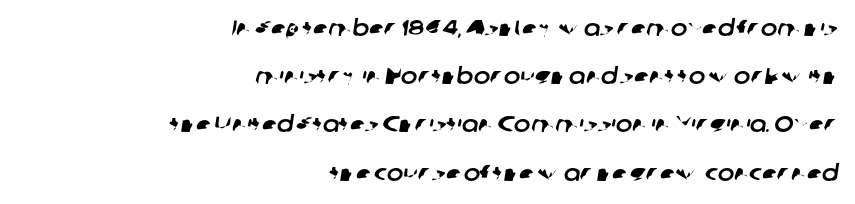
{"underline": "no", "align": "right", "line_spacing": "loose", "line_spacing_ratio": 2.19, "letter_spacing": "normal", "letter_spacing_em": 0.0, "glyph_px": 22}
